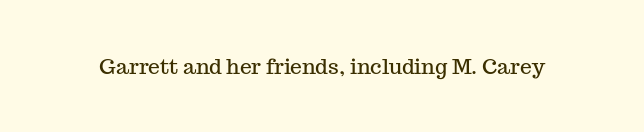
The image shows 21 px text type, upright; set normal letter spacing, not underlined.
